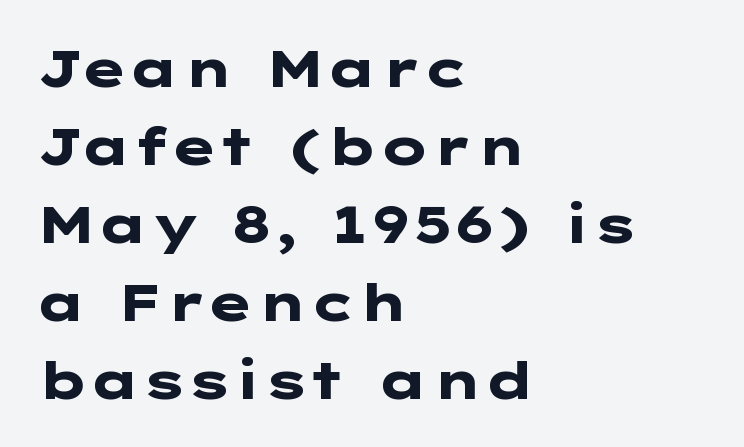
The image shows 52 px heavy, wide sans-serif type, upright; set left-aligned, normal line spacing (1.5x), normal letter spacing, not underlined; low stroke contrast and a medium x-height.
